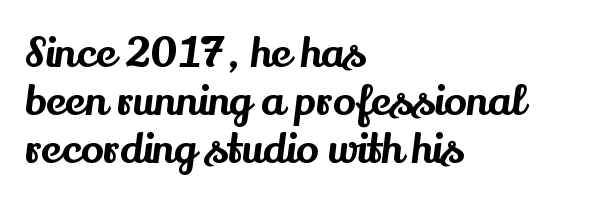
Q: Is the text italic (slanted)? A: Yes.
Q: Is the typeface a serif or a sans-serif typeface? A: Serif.
Q: Is the text underlined? A: No.
Q: How is the paragraph aligned? A: Left-aligned.
Q: Is the spacing between letters normal or unusually wide? A: Normal.
Q: Is the spacing between lines tight, normal or loose? A: Tight.
Q: Width (condensed, normal, or wide)? A: Normal.
Q: Stroke contrast? A: Medium.
Q: x-height? A: Small.
Q: Monospaced? A: No.
